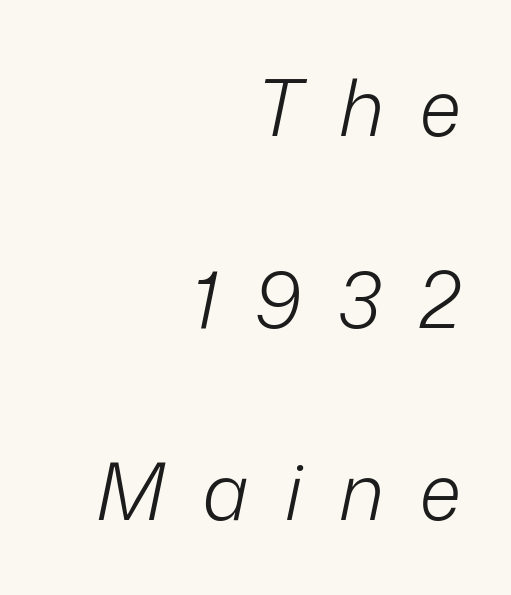
Unmarked baselines from the first word to the last. Is this a fixed-width face? No — the glyphs have proportional, varying widths. The weight would be labelled regular, book, light, or lighter still. Vertical spacing — loose. Horizontally, the lines are justified to the trailing edge only. If you drew a line through each stem, it would be angled.
